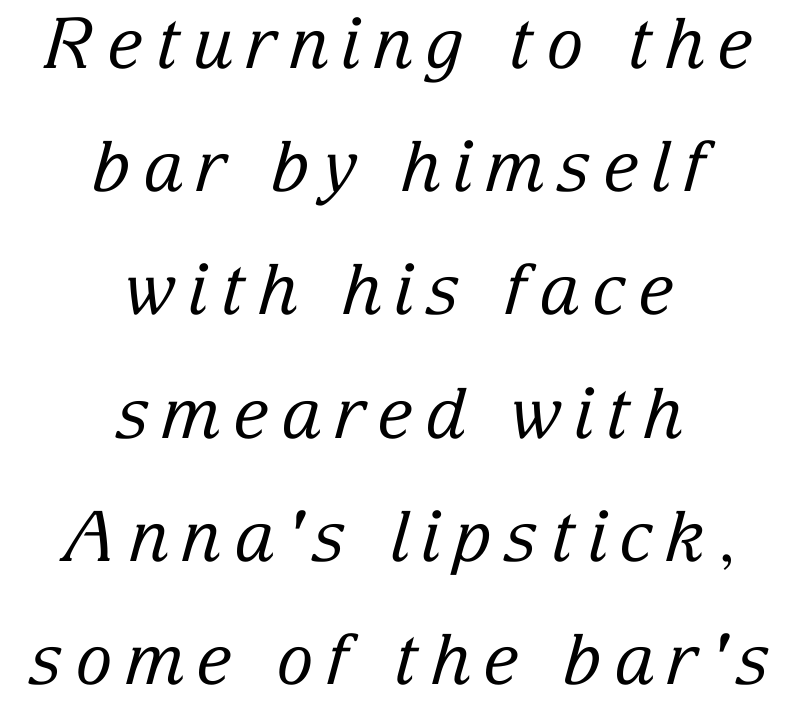
The image shows 70 px regular-weight serif type, italic (leaning right); set centered, line spacing 1.76x, not underlined; low stroke contrast and a medium x-height.
